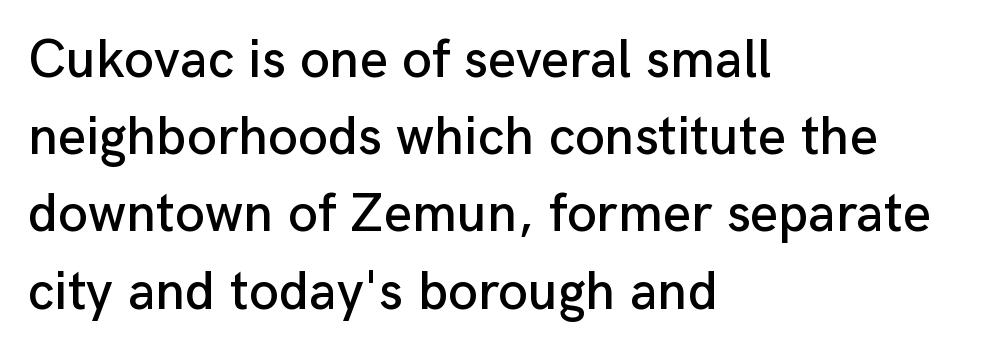
{"serif": "no", "italic": "no", "width": "normal", "stroke_contrast": "low", "x_height": "medium", "monospaced": "no", "underline": "no", "align": "left", "line_spacing": "normal", "line_spacing_ratio": 1.43, "letter_spacing": "normal", "letter_spacing_em": 0.0, "glyph_px": 54}
